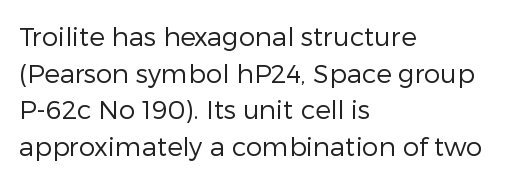
The image shows 26 px text type, upright; set left-aligned, normal line spacing (1.41x), normal letter spacing, not underlined.
